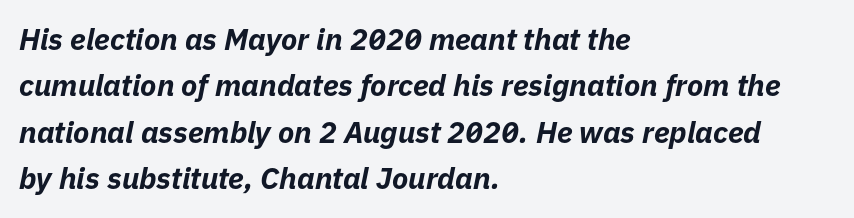
Q: Is the text bold? A: Yes.
Q: Is the text italic (slanted)? A: Yes, it leans right by about 11 degrees.
Q: Is the text underlined? A: No.
Q: How is the paragraph aligned? A: Left-aligned.
Q: Is the spacing between letters normal or unusually wide? A: Normal.
Q: Is the spacing between lines tight, normal or loose? A: Normal.
Q: Width (condensed, normal, or wide)? A: Normal.
Q: Stroke contrast? A: Low.
Q: x-height? A: Medium.
Q: Monospaced? A: No.
